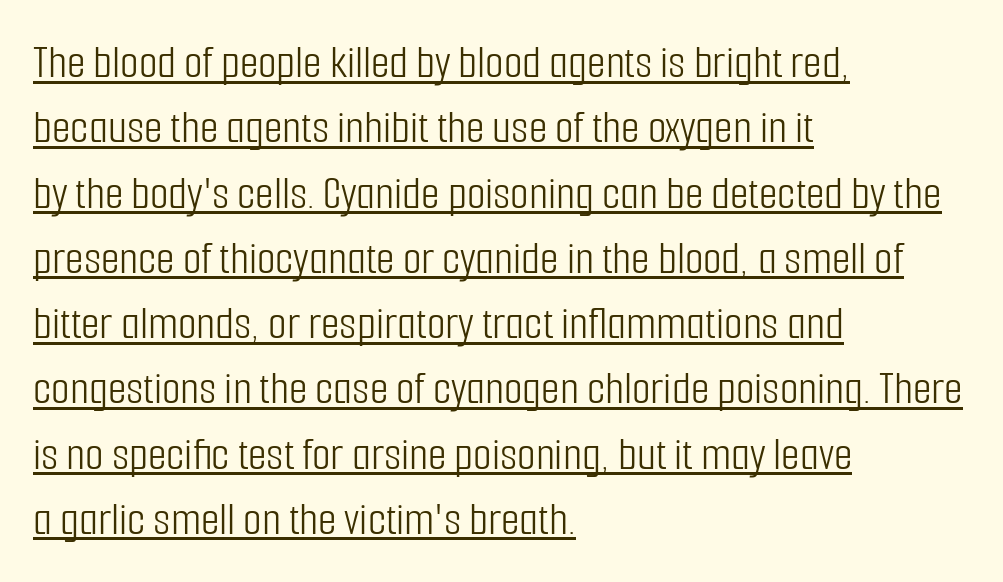
The image shows 48 px light, condensed sans-serif type, upright; set left-aligned, normal line spacing (1.36x), normal letter spacing, underlined; low stroke contrast and a medium x-height.
